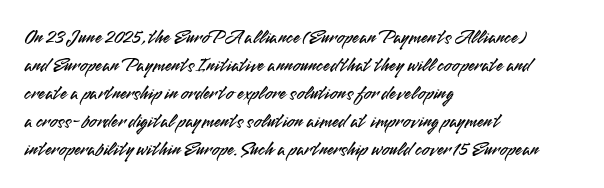
Type without underlining. A typesetter would call this zero additional tracking. Horizontally, the lines are justified to the leading edge only. Honestly, the row spacing looks completely unremarkable.
